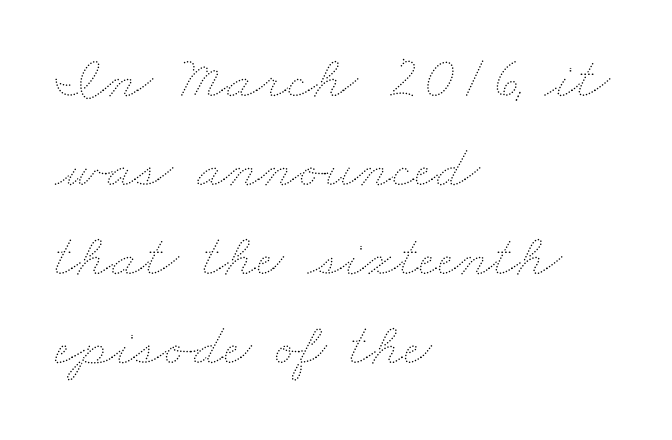
Short and long lines alike share a common starting point at left. Check under the words: just untouched page. The letters look calm and open, with moderate or lighter stems. You could not count columns in this text — the font is proportionally spaced. Leading: standard.
